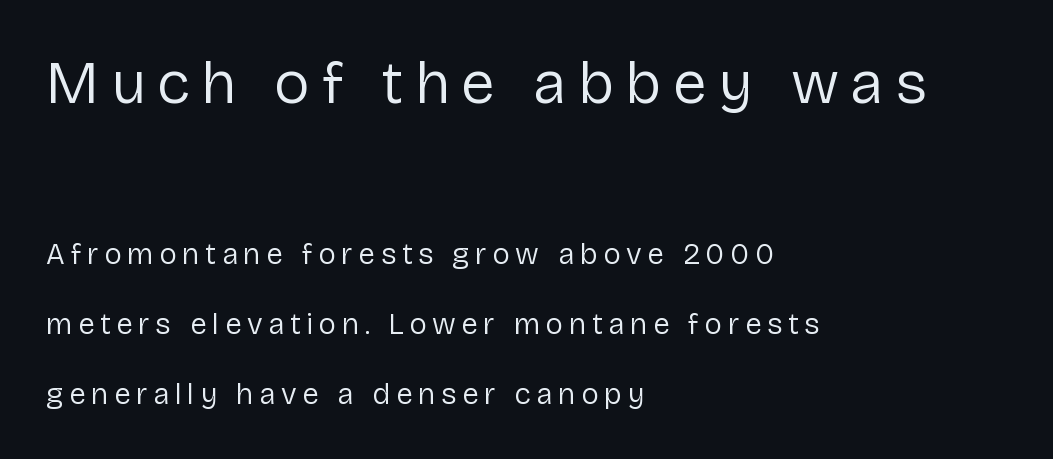
Widely set lines give the paragraph a tall, airy silhouette. Decoration check: the copy has no underline. Stroke mass is kept to a normal reading level or below. I'd call this a sans setting — the letters go barefoot. The specimen reads as upright at a glance. Spacing verdict: proportional, widths tailored to each character.
